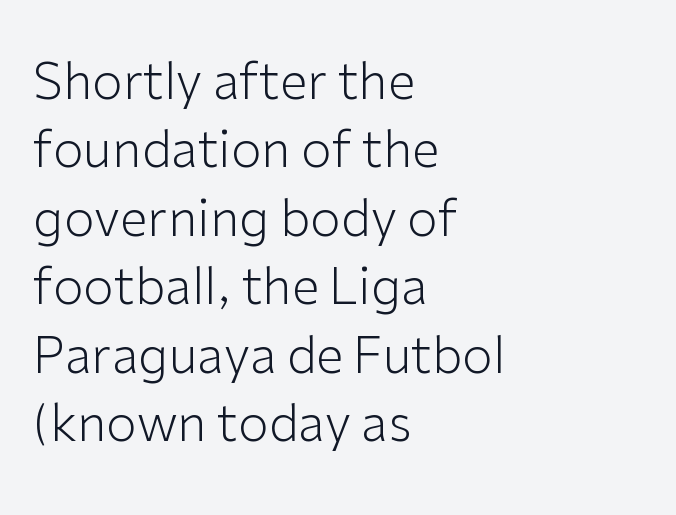
Q: Is the text bold? A: No.
Q: Is the text italic (slanted)? A: No, it is upright.
Q: Is the typeface a serif or a sans-serif typeface? A: Sans-serif.
Q: Is the text underlined? A: No.
Q: How is the paragraph aligned? A: Left-aligned.
Q: Is the spacing between letters normal or unusually wide? A: Normal.
Q: Is the spacing between lines tight, normal or loose? A: Normal.
Q: Width (condensed, normal, or wide)? A: Normal.
Q: Stroke contrast? A: Low.
Q: x-height? A: Medium.
Q: Monospaced? A: No.
